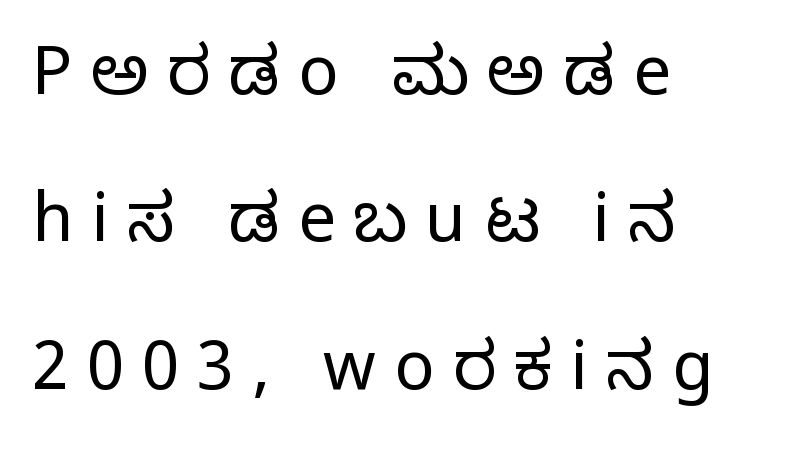
The image shows 67 px light sans-serif type, upright; set left-aligned, loose line spacing (2.2x), unusually wide letter spacing (+0.27 em), not underlined; low stroke contrast and a medium x-height.
